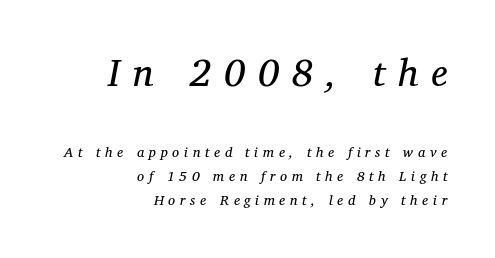
Q: Is the text bold? A: No.
Q: Is the text italic (slanted)? A: Yes, it leans right by about 12 degrees.
Q: Is the typeface a serif or a sans-serif typeface? A: Serif.
Q: Is the text underlined? A: No.
Q: How is the paragraph aligned? A: Right-aligned.
Q: Is the spacing between letters normal or unusually wide? A: Unusually wide.
Q: Which block of text is set in a larger size, the first (top) or the second (bottom)? A: The first (top) one.
Q: Width (condensed, normal, or wide)? A: Normal.
Q: Stroke contrast? A: Medium.
Q: x-height? A: Medium.
Q: Monospaced? A: No.
